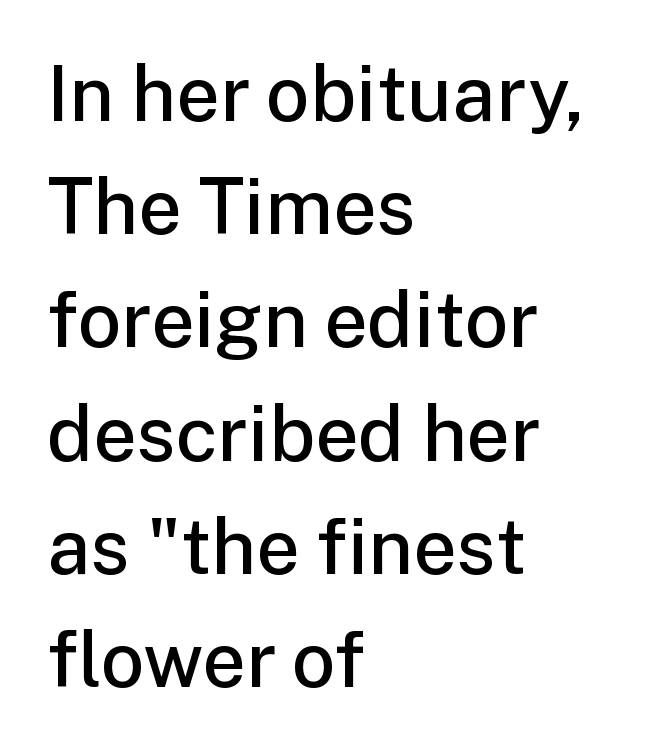
Q: Is the text bold? A: Semi-bold.
Q: Is the text italic (slanted)? A: No, it is upright.
Q: Is the typeface a serif or a sans-serif typeface? A: Sans-serif.
Q: Is the text underlined? A: No.
Q: How is the paragraph aligned? A: Left-aligned.
Q: Is the spacing between letters normal or unusually wide? A: Normal.
Q: Is the spacing between lines tight, normal or loose? A: Normal.
Q: Width (condensed, normal, or wide)? A: Normal.
Q: Stroke contrast? A: Low.
Q: x-height? A: Medium.
Q: Monospaced? A: No.
